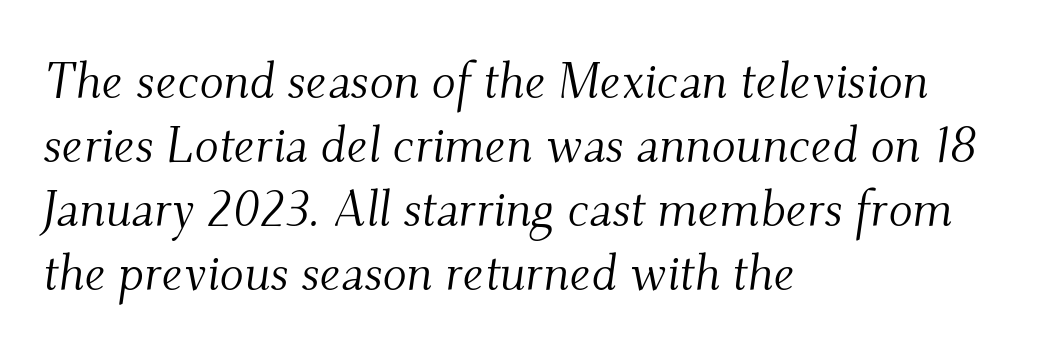
Unlike a clean sans, this face finishes its strokes with serifs. You could not count columns in this text — the font is proportionally spaced. These lines are set flush left with a ragged right edge. Heaviness? Minimal to ordinary, like unemphasized prose. If you measured baseline to baseline, you'd find a middling distance.
